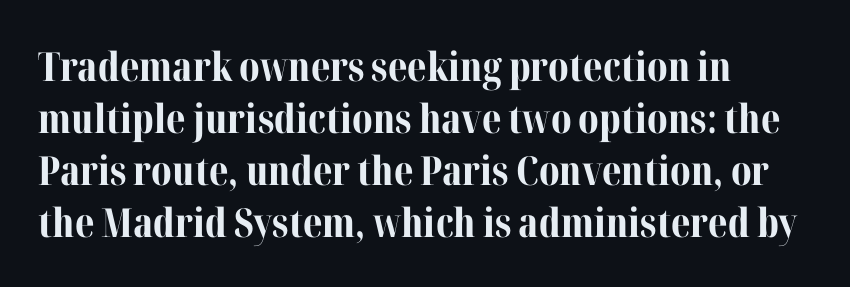
Notice how thick the strokes are: this is what a full bold looks like. The lines sit at an ordinary, default distance from one another. Every stem runs plumb, perpendicular to the baseline. The typeface chosen for these lines features serifs. The passage shown is not underscored anywhere. The passage shown is typed in a proportional face where columns would drift.
